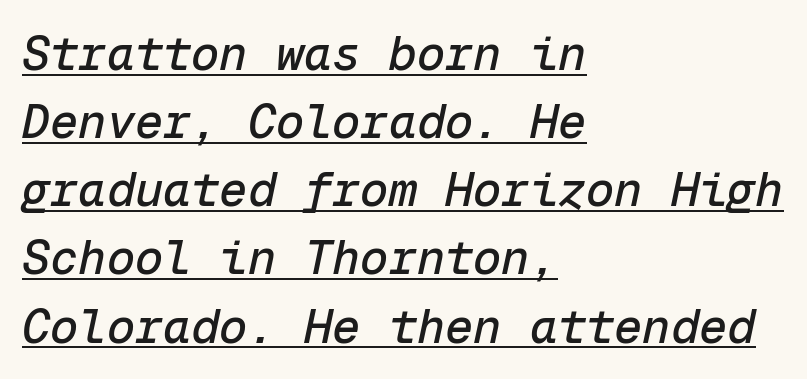
The passage shown is typed in a monospace face where columns stay perfectly aligned. This is underlined copy, the kind a proofreader might mark for attention. Nothing unusual about the tracking: characters are spaced as the font intends. The lines sit at an ordinary, default distance from one another.
